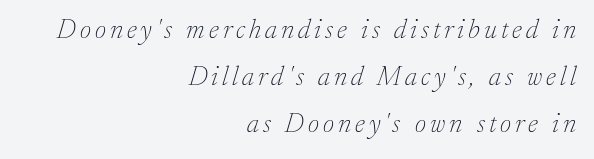
Q: Is the text bold? A: No.
Q: Is the text italic (slanted)? A: Yes, it leans right by about 17 degrees.
Q: Is the text underlined? A: No.
Q: How is the paragraph aligned? A: Right-aligned.
